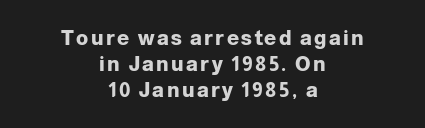
{"italic": "no", "bold": "yes", "underline": "no", "align": "center", "line_spacing": "normal", "line_spacing_ratio": 1.29, "glyph_px": 20}
